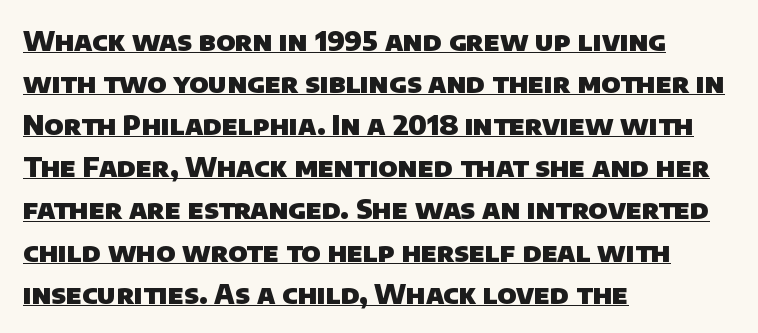
The type is set solid horizontally, with unmodified tracking. The typesetter chose a ragged-right arrangement here. Like a heading marked for emphasis, these lines bear an underscore. Look at the stroke-to-counter ratio: heavy, a bold. The block of text has a typical density, with ordinary space between rows.
